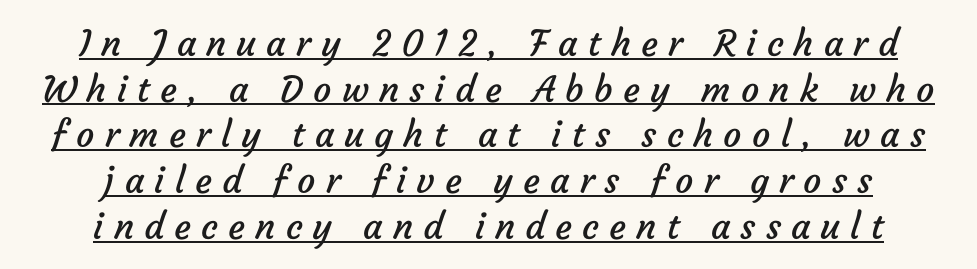
Q: Is the text bold? A: No.
Q: Is the typeface a serif or a sans-serif typeface? A: Sans-serif.
Q: Is the text underlined? A: Yes.
Q: How is the paragraph aligned? A: Centered.
Q: Is the spacing between letters normal or unusually wide? A: Unusually wide.
Q: Is the spacing between lines tight, normal or loose? A: Normal.
Q: Width (condensed, normal, or wide)? A: Normal.
Q: Stroke contrast? A: Low.
Q: x-height? A: Medium.
Q: Monospaced? A: No.
